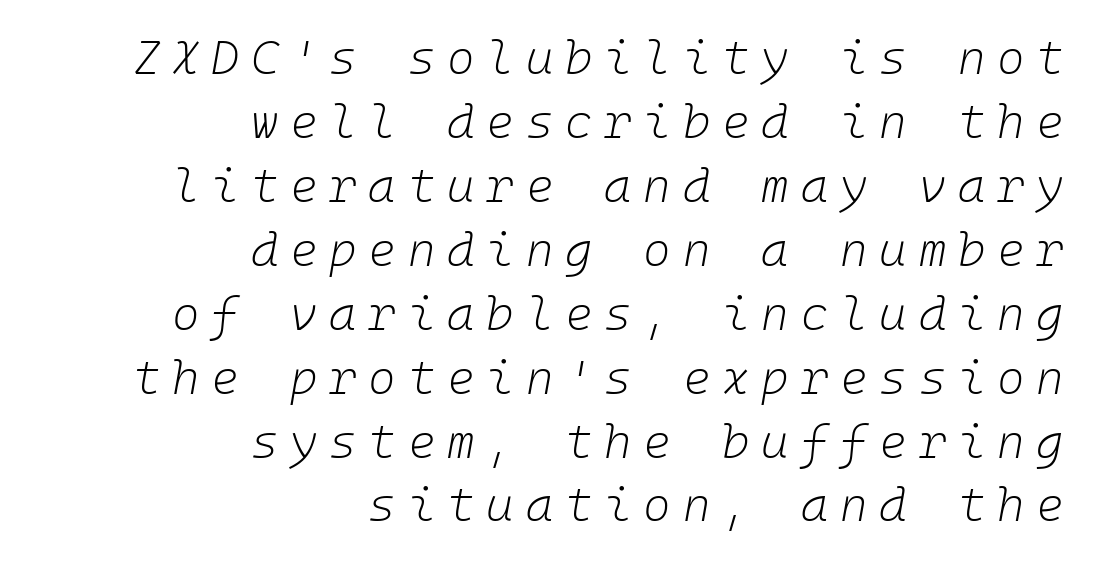
Q: Is the text bold? A: No.
Q: Is the text italic (slanted)? A: Yes, it leans right by about 10 degrees.
Q: Is the text underlined? A: No.
Q: How is the paragraph aligned? A: Right-aligned.
Q: Is the spacing between letters normal or unusually wide? A: Unusually wide.
Q: Is the spacing between lines tight, normal or loose? A: Normal.
Q: Width (condensed, normal, or wide)? A: Normal.
Q: Stroke contrast? A: Low.
Q: x-height? A: Medium.
